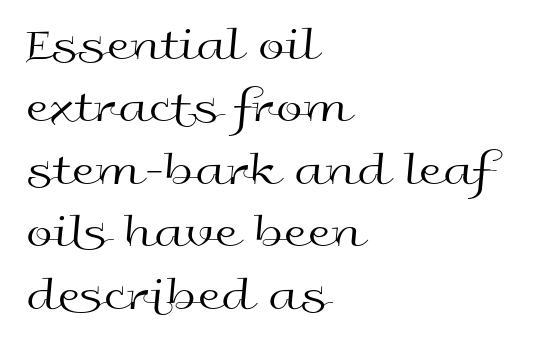
Notice how the stems are strictly vertical — no italics here. The ragged edge is on the right, which tells us the setting is flush left. Tracking here is standard; glyphs follow each other at the usual distance. Letters have the restrained weight of plain body copy at most. Decoration check: the copy has no underline.
